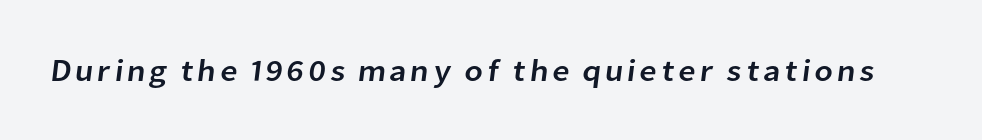
Q: Is the typeface a serif or a sans-serif typeface? A: Sans-serif.
Q: Is the text underlined? A: No.
Q: Width (condensed, normal, or wide)? A: Normal.
Q: Stroke contrast? A: Low.
Q: x-height? A: Medium.
Q: Monospaced? A: No.
